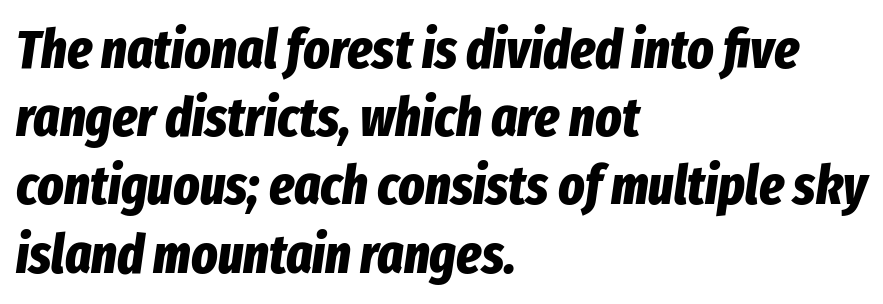
Any mark beneath the type? The region is blank. In CSS terms this would be text-align: left. Set as a true bold cut, around the 700 mark. Varying glyph widths throughout — classic text-font behaviour. A typesetter would call this zero additional tracking. It's the slanting kind of type.
